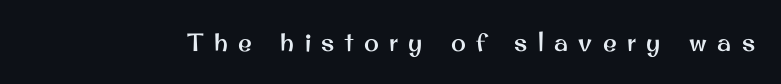
Q: Is the text italic (slanted)? A: No, it is upright.
Q: Is the text underlined? A: No.
Q: Is the spacing between letters normal or unusually wide? A: Unusually wide.
